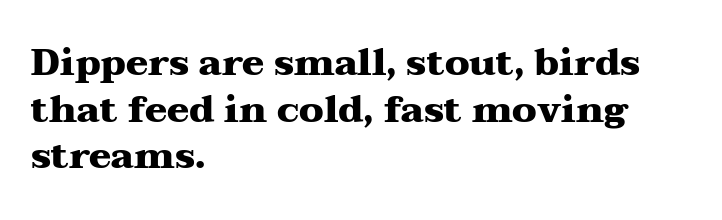
Varying glyph widths throughout — classic text-font behaviour. Words float on clear page, feet unadorned. Caption: standard tracking, unaltered. I'd describe the lettering as bold — thick and assertive. Whoever set this chose a conventional vertical rhythm.
